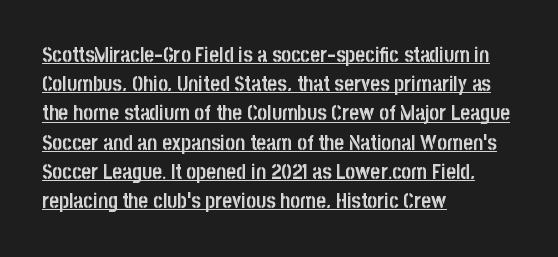
Reading down the column, the eye jumps a familiar distance to each next line. Strong, thick strokes mark this as bold type. One-word summary of the alignment: left. These characters rest on top of a visible drawn line. Look at the tracking — it's just the regular setting, nothing added. A roman cut, with each character standing at attention.
